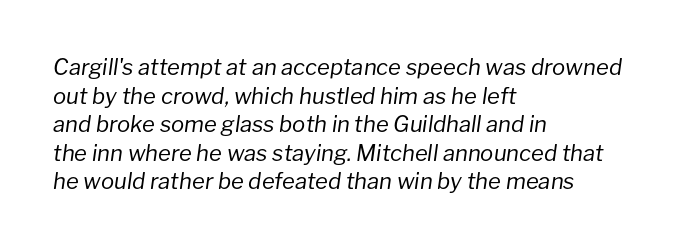
Is this a heavy cut? Hardly; it is regular or lighter. Bare-footed words on every line. Style check: oblique. Leading matches the norm, producing a regular column. Observe the ordinary spacing: letters are neighbours, not strangers.
